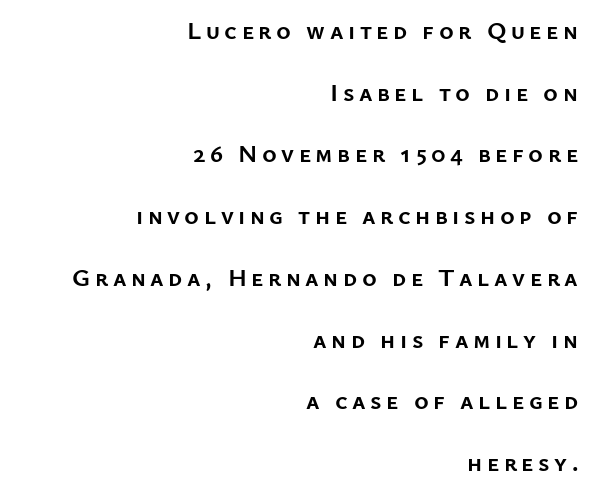
Q: Is the text bold? A: Yes.
Q: Is the text italic (slanted)? A: No, it is upright.
Q: Is the text underlined? A: No.
Q: How is the paragraph aligned? A: Right-aligned.
Q: Is the spacing between lines tight, normal or loose? A: Loose.
